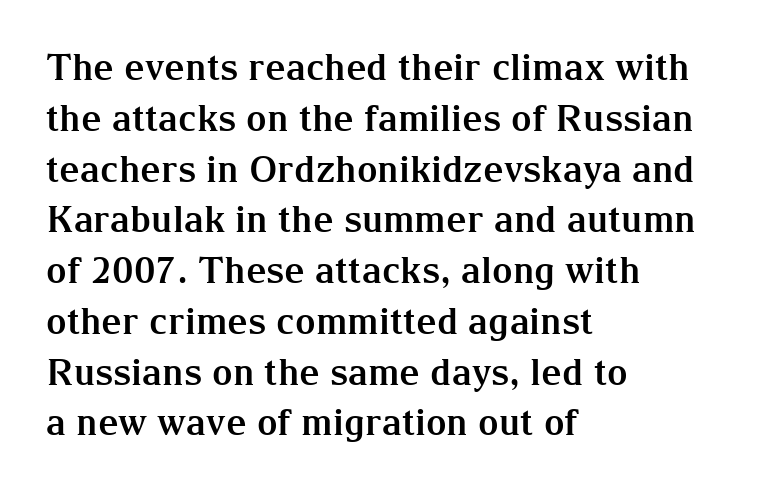
Q: Is the text bold? A: Yes.
Q: Is the text italic (slanted)? A: No, it is upright.
Q: Is the typeface a serif or a sans-serif typeface? A: Serif.
Q: Is the text underlined? A: No.
Q: How is the paragraph aligned? A: Left-aligned.
Q: Is the spacing between letters normal or unusually wide? A: Normal.
Q: Is the spacing between lines tight, normal or loose? A: Normal.
Q: Width (condensed, normal, or wide)? A: Normal.
Q: Stroke contrast? A: Medium.
Q: x-height? A: Medium.
Q: Monospaced? A: No.
